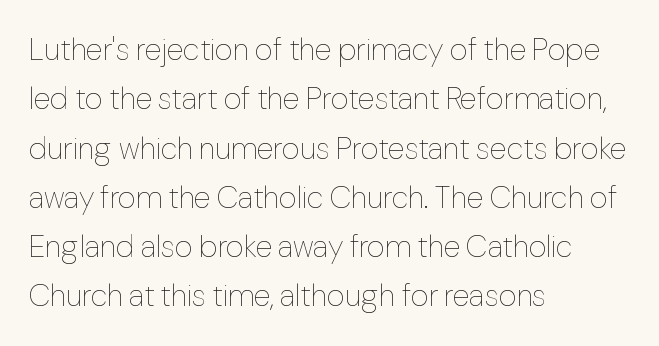
Every character sits straight up, as roman type does. Think standard paragraph weight, or any step lighter than that. Compared with typical paragraphs, the rows here are spaced about the same. Honestly, the letter spacing is just normal — you wouldn't notice it.
